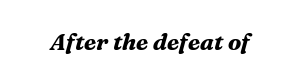
{"italic": "yes", "lean": "right", "slant_degrees": 16, "bold": "yes", "underline": "no", "letter_spacing": "normal", "letter_spacing_em": 0.0, "glyph_px": 23}
